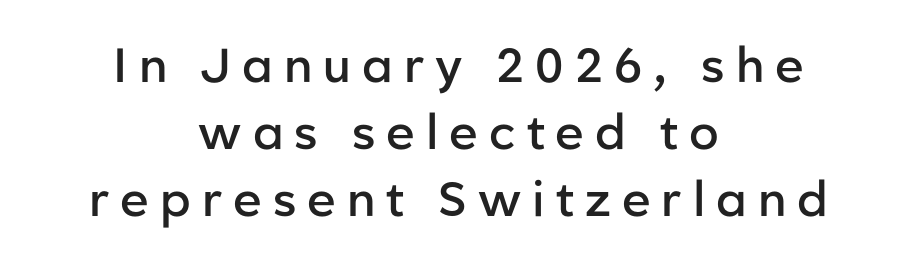
{"serif": "no", "italic": "no", "bold": "semi", "weight": "semibold", "width": "normal", "stroke_contrast": "low", "x_height": "medium", "monospaced": "no", "underline": "no", "align": "center", "line_spacing": "normal", "line_spacing_ratio": 1.4, "letter_spacing": "wide", "letter_spacing_em": 0.23, "glyph_px": 48}
